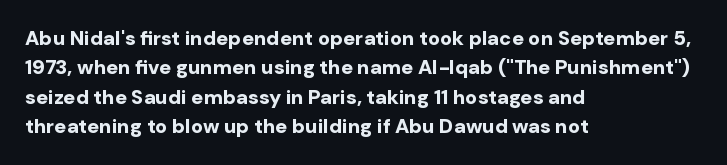
{"italic": "no", "bold": "yes", "underline": "no", "align": "left", "line_spacing": "normal", "line_spacing_ratio": 1.47, "letter_spacing": "normal", "letter_spacing_em": 0.0, "glyph_px": 20}
